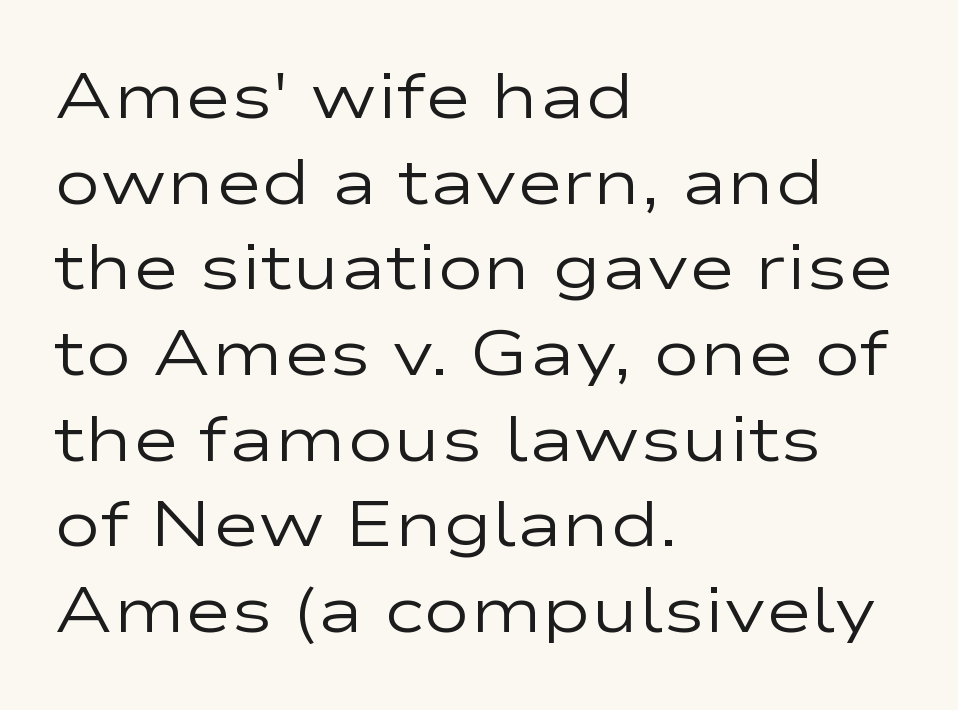
You could not count columns in this text — the font is proportionally spaced. Each line starts at the same left margin while the right side varies. This rendering features lettering with no underline. Spacing between characters is what you'd get straight out of the box. Regarding leading, the lines here are spaced in the standard way. Heft: none added — not bold.
